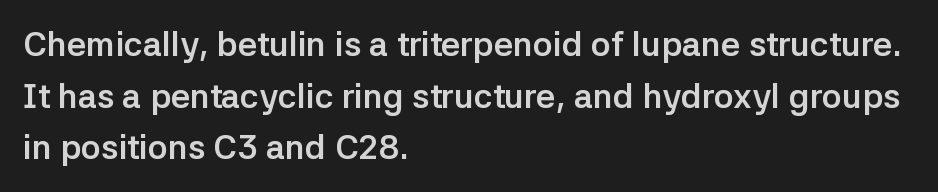
The image shows 34 px semibold sans-serif type, upright; set left-aligned, normal line spacing (1.52x), normal letter spacing, not underlined; low stroke contrast and a medium x-height.
